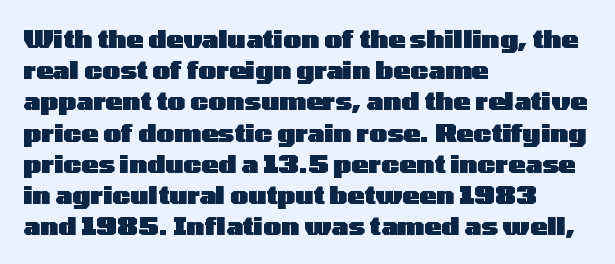
The image shows 25 px bold type, upright; set left-aligned, normal line spacing (1.25x), normal letter spacing, not underlined.
